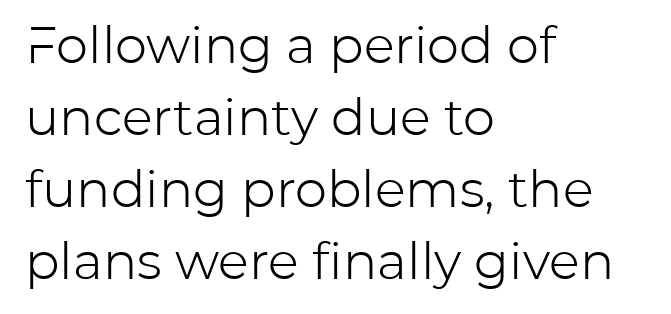
This is roman type, the default non-slanted kind. A typesetter would call this leading conventional body-copy spacing. Students, note that the glyphs here touch the page at normal intervals. The glyphs in this specimen are sans serif.
